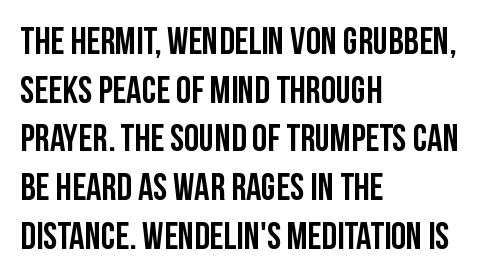
Q: Is the text italic (slanted)? A: No, it is upright.
Q: Is the typeface a serif or a sans-serif typeface? A: Sans-serif.
Q: Is the text underlined? A: No.
Q: How is the paragraph aligned? A: Left-aligned.
Q: Is the spacing between letters normal or unusually wide? A: Normal.
Q: Is the spacing between lines tight, normal or loose? A: Normal.
Q: Width (condensed, normal, or wide)? A: Condensed.
Q: Stroke contrast? A: Low.
Q: x-height? A: Large.
Q: Monospaced? A: No.
